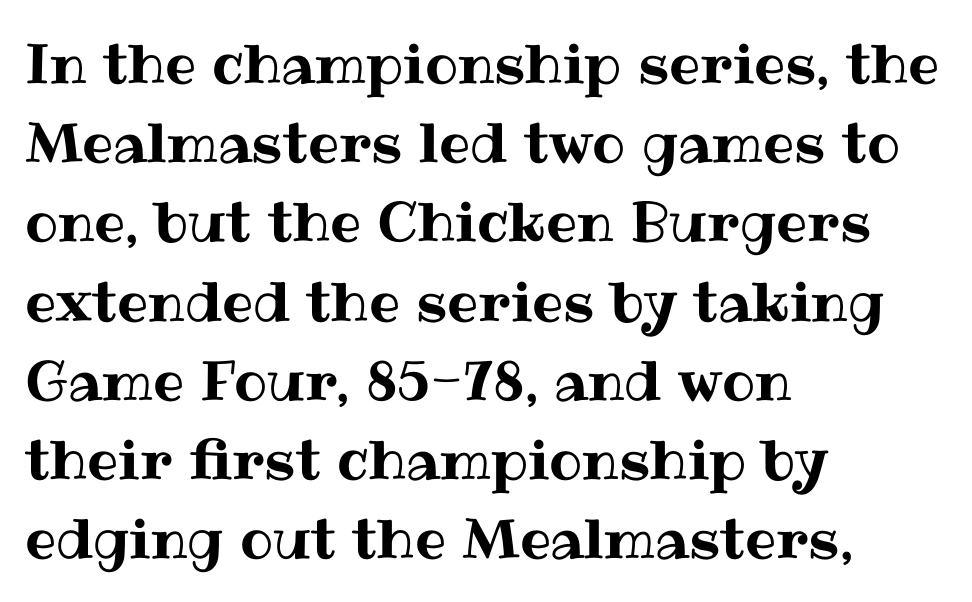
Caption: standard tracking, unaltered. The rendering anchors every line to the left-hand side. Is this a fixed-width face? No — the glyphs have proportional, varying widths. Italic: no, the glyphs are upright roman.
